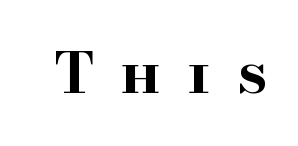
Varying glyph widths throughout — classic text-font behaviour. This rendering features lettering with no underline. The gaps between neighbouring characters are conspicuously large. Its strokes are broad and dark, the hallmark of bold type. In terms of letterform style, serifs are clearly present.
